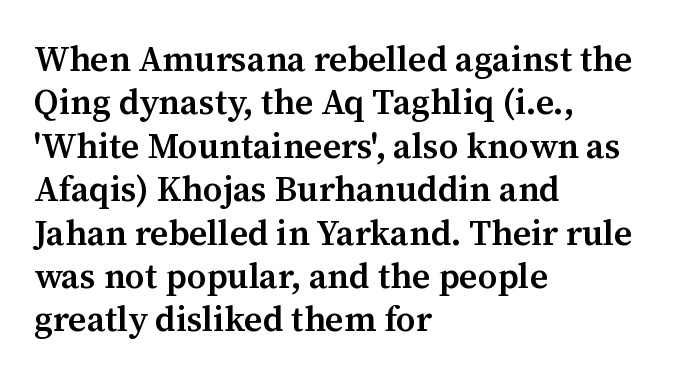
The image shows 35 px semibold serif type, upright; set left-aligned, line spacing 1.24x, normal letter spacing, not underlined; medium stroke contrast and a medium x-height.
